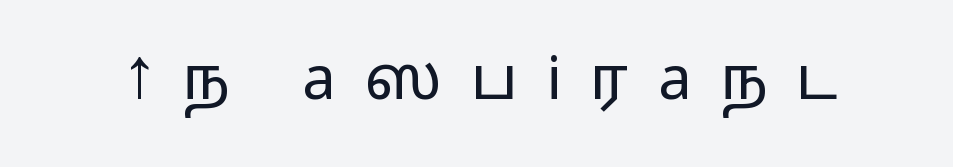
The image shows 60 px regular-weight, wide sans-serif type, upright; set unusually wide letter spacing (+0.48 em), not underlined; low stroke contrast and a medium x-height.
